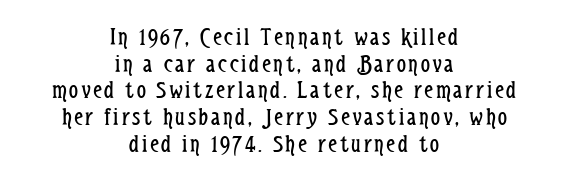
The image shows 25 px text type, upright; set centered, tight line spacing (1.07x), not underlined.
